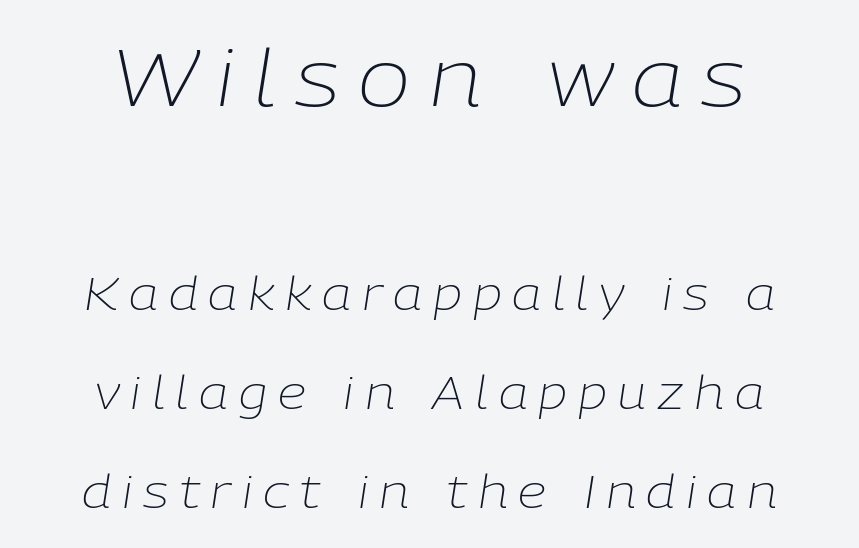
Q: Is the text bold? A: No.
Q: Is the text italic (slanted)? A: Yes, it leans right by about 9 degrees.
Q: Is the text underlined? A: No.
Q: How is the paragraph aligned? A: Centered.
Q: Is the spacing between letters normal or unusually wide? A: Unusually wide.
Q: Is the spacing between lines tight, normal or loose? A: Loose.
Q: Which block of text is set in a larger size, the first (top) or the second (bottom)? A: The first (top) one.
Q: Width (condensed, normal, or wide)? A: Normal.
Q: Stroke contrast? A: Low.
Q: x-height? A: Medium.
Q: Monospaced? A: No.
